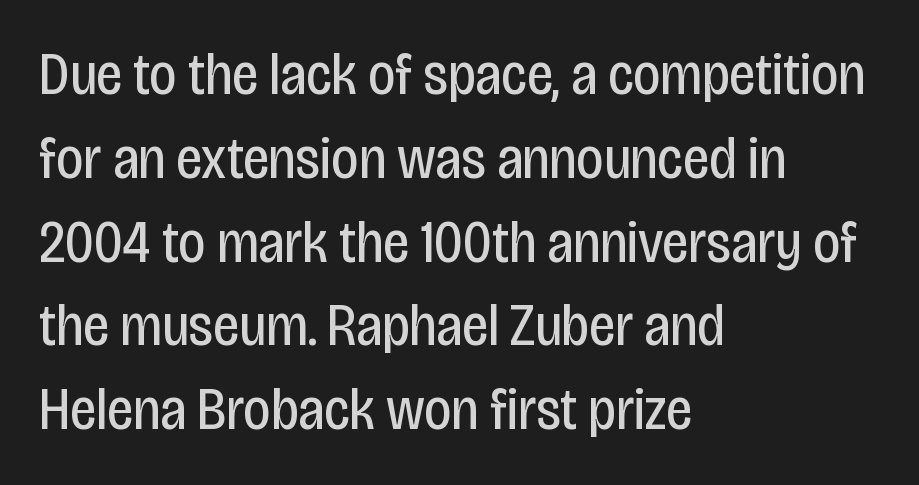
Q: Is the text bold? A: No.
Q: Is the text italic (slanted)? A: No, it is upright.
Q: Is the typeface a serif or a sans-serif typeface? A: Sans-serif.
Q: Is the text underlined? A: No.
Q: How is the paragraph aligned? A: Left-aligned.
Q: Is the spacing between letters normal or unusually wide? A: Normal.
Q: Is the spacing between lines tight, normal or loose? A: Normal.
Q: Width (condensed, normal, or wide)? A: Condensed.
Q: Stroke contrast? A: Low.
Q: x-height? A: Large.
Q: Monospaced? A: No.
